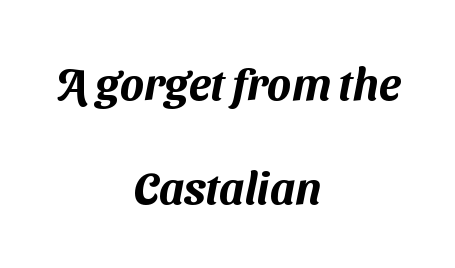
{"serif": "no", "width": "normal", "stroke_contrast": "medium", "x_height": "medium", "monospaced": "no", "underline": "no", "align": "center", "line_spacing": "loose", "line_spacing_ratio": 2.32, "letter_spacing": "normal", "letter_spacing_em": 0.0, "glyph_px": 45}
